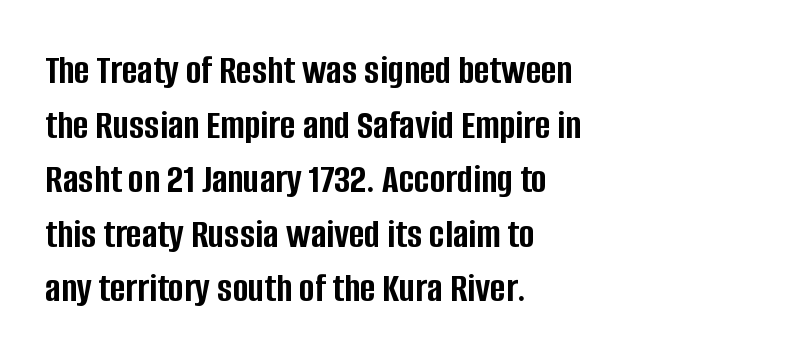
The image shows 42 px semibold, condensed sans-serif type, upright; set left-aligned, normal line spacing (1.3x), normal letter spacing, not underlined; low stroke contrast and a large x-height.
